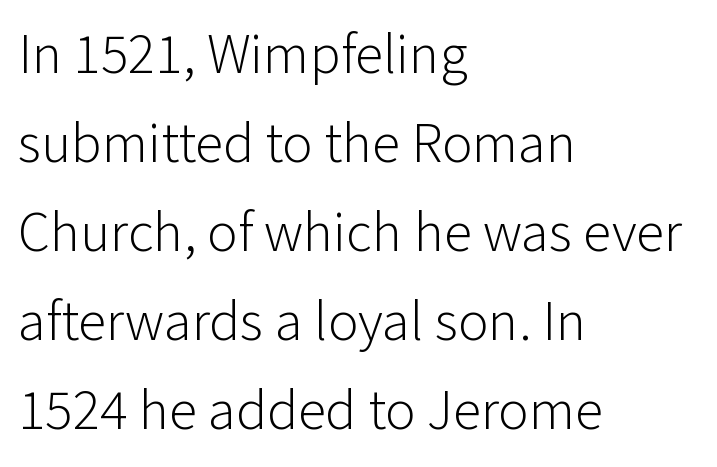
{"serif": "no", "italic": "no", "bold": "no", "weight": "light", "width": "normal", "stroke_contrast": "low", "x_height": "medium", "monospaced": "no", "underline": "no", "align": "left", "line_spacing": "normal", "line_spacing_ratio": 1.56, "letter_spacing": "normal", "letter_spacing_em": 0.0, "glyph_px": 57}
